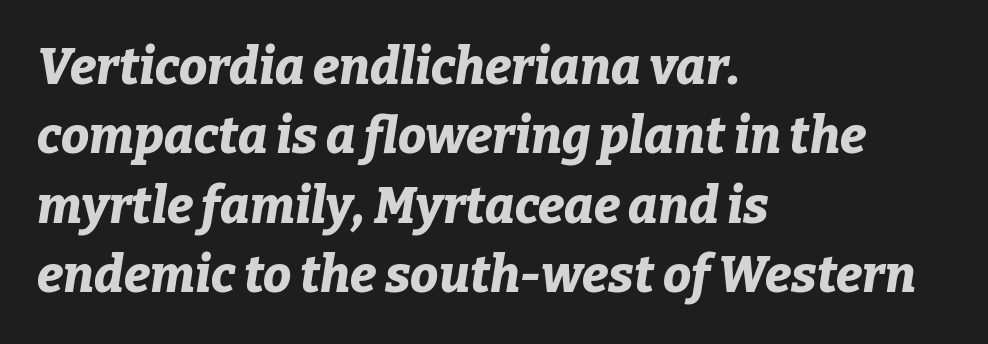
Q: Is the text bold? A: Yes.
Q: Is the text italic (slanted)? A: Yes, it leans right by about 9 degrees.
Q: Is the text underlined? A: No.
Q: How is the paragraph aligned? A: Left-aligned.
Q: Is the spacing between letters normal or unusually wide? A: Normal.
Q: Is the spacing between lines tight, normal or loose? A: Normal.
Q: Width (condensed, normal, or wide)? A: Normal.
Q: Stroke contrast? A: Low.
Q: x-height? A: Medium.
Q: Monospaced? A: No.
